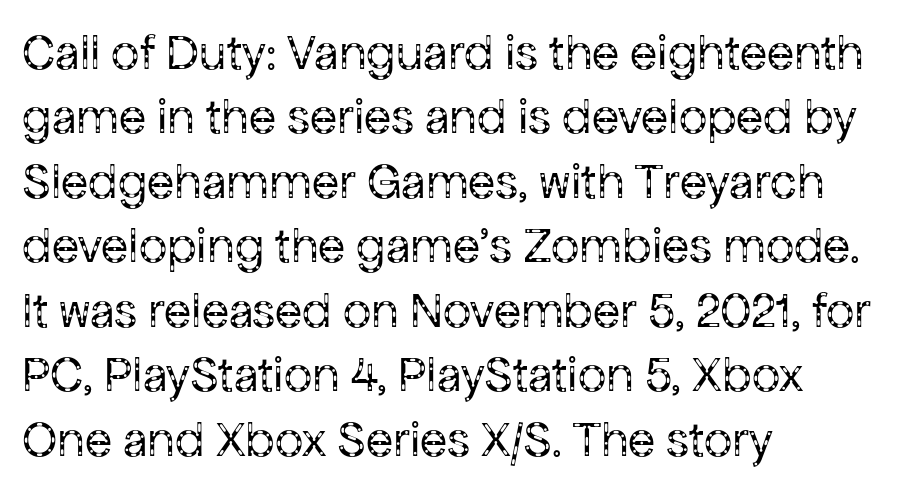
The image shows 50 px regular-weight sans-serif type, upright; set left-aligned, normal line spacing (1.29x), normal letter spacing, not underlined; low stroke contrast and a medium x-height.
